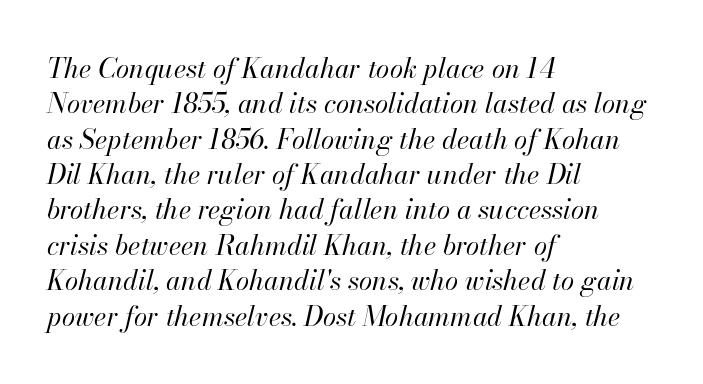
The image shows 27 px text type, italic (leaning right); set left-aligned, normal line spacing (1.31x), normal letter spacing, not underlined.
